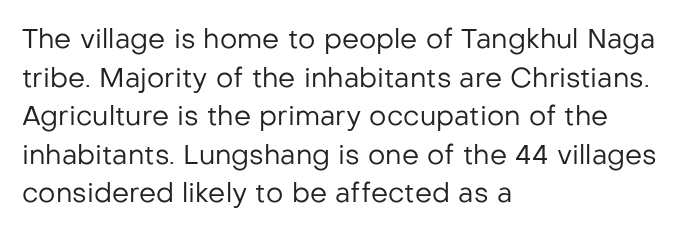
Q: Is the text bold? A: No.
Q: Is the text italic (slanted)? A: No, it is upright.
Q: Is the text underlined? A: No.
Q: How is the paragraph aligned? A: Left-aligned.
Q: Is the spacing between letters normal or unusually wide? A: Normal.
Q: Is the spacing between lines tight, normal or loose? A: Normal.
